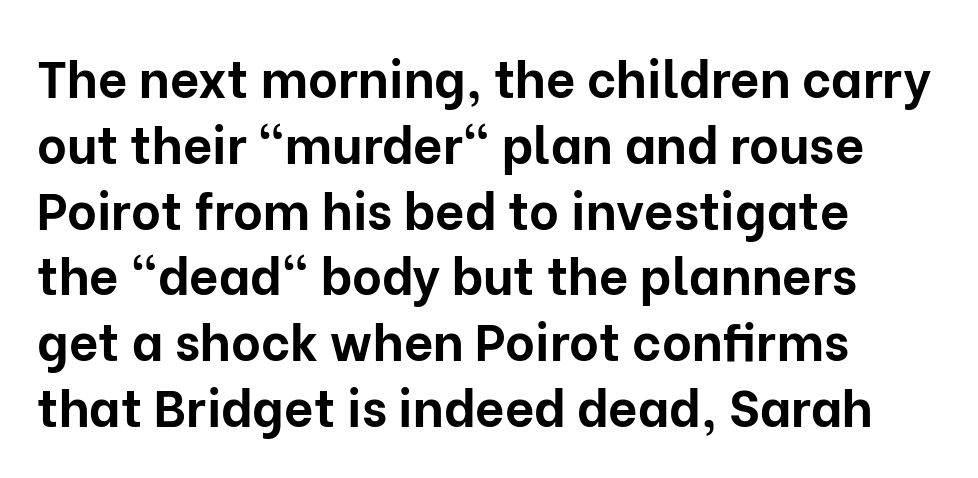
Spacing verdict: proportional, widths tailored to each character. Short and long lines alike share a common starting point at left. Bold? Absolutely — the strokes are thick and heavy. The letters stand straight up with perfectly vertical stems.
